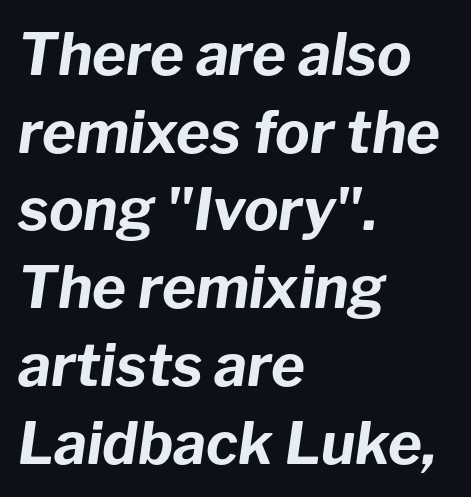
{"italic": "yes", "lean": "right", "slant_degrees": 8, "bold": "yes", "weight": "bold", "width": "normal", "stroke_contrast": "low", "x_height": "medium", "monospaced": "no", "underline": "no", "align": "left", "line_spacing": "normal", "line_spacing_ratio": 1.34, "letter_spacing": "normal", "letter_spacing_em": 0.0, "glyph_px": 58}
